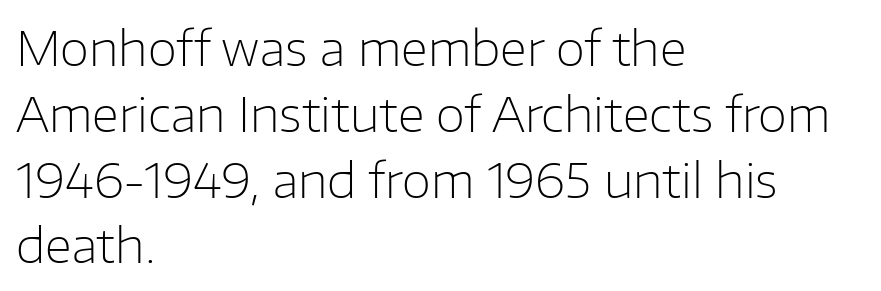
Q: Is the text bold? A: No.
Q: Is the text italic (slanted)? A: No, it is upright.
Q: Is the typeface a serif or a sans-serif typeface? A: Sans-serif.
Q: Is the text underlined? A: No.
Q: How is the paragraph aligned? A: Left-aligned.
Q: Is the spacing between letters normal or unusually wide? A: Normal.
Q: Is the spacing between lines tight, normal or loose? A: Normal.
Q: Width (condensed, normal, or wide)? A: Normal.
Q: Stroke contrast? A: Low.
Q: x-height? A: Medium.
Q: Monospaced? A: No.
